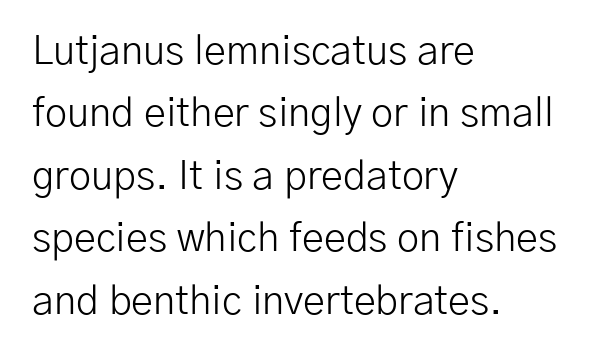
The image shows 40 px light sans-serif type, upright; set left-aligned, normal line spacing (1.56x), normal letter spacing, not underlined; low stroke contrast and a medium x-height.
